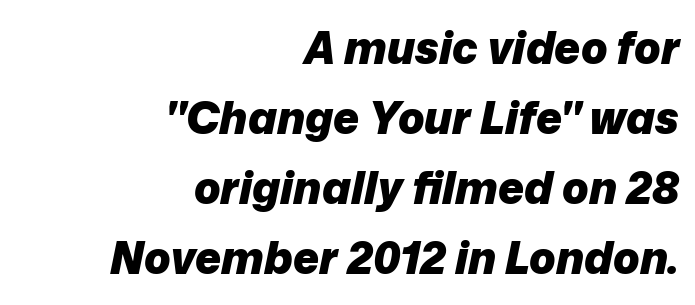
{"italic": "yes", "lean": "right", "slant_degrees": 12, "bold": "yes", "weight": "heavy", "width": "normal", "stroke_contrast": "low", "x_height": "medium", "monospaced": "no", "underline": "no", "align": "right", "line_spacing": "normal", "line_spacing_ratio": 1.59, "letter_spacing": "normal", "letter_spacing_em": 0.0, "glyph_px": 44}
